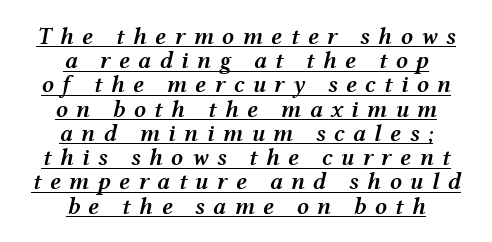
The image shows 24 px text type, italic (leaning right); set centered, tight line spacing (1.01x), unusually wide letter spacing (+0.34 em), underlined.
